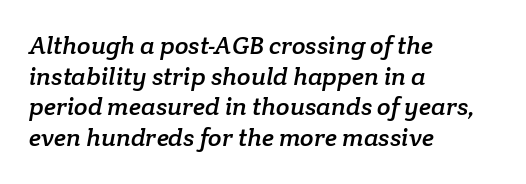
{"underline": "no", "align": "left", "line_spacing_ratio": 1.23, "letter_spacing": "normal", "letter_spacing_em": 0.0, "glyph_px": 25}
